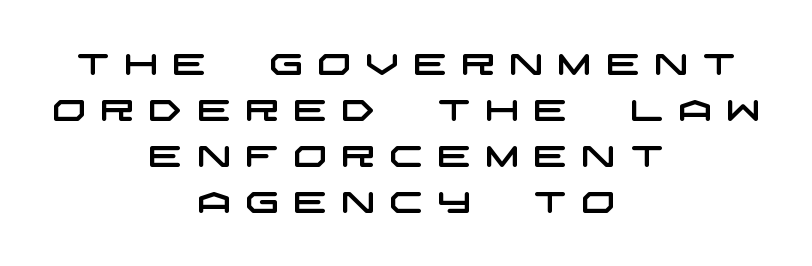
Q: Is the typeface a serif or a sans-serif typeface? A: Sans-serif.
Q: Is the text underlined? A: No.
Q: How is the paragraph aligned? A: Centered.
Q: Is the spacing between letters normal or unusually wide? A: Unusually wide.
Q: Is the spacing between lines tight, normal or loose? A: Normal.
Q: Width (condensed, normal, or wide)? A: Wide.
Q: Stroke contrast? A: Low.
Q: x-height? A: Large.
